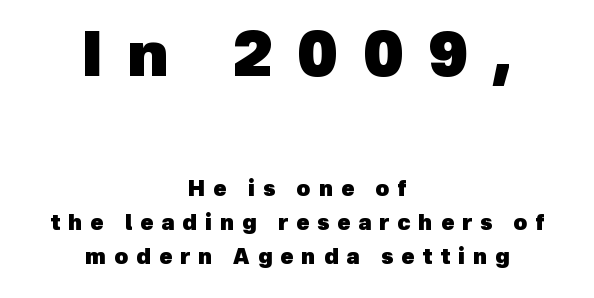
The image shows 62 px heavy sans-serif type; set centered, normal line spacing (1.63x), unusually wide letter spacing (+0.39 em), not underlined; the first (top) block is 2.95x larger; a medium x-height.
